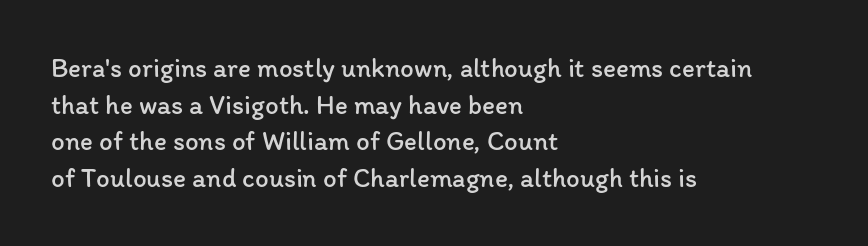
Reading down the block, your eye returns to a fixed left position each line. Do the letters lean? They stand straight. The strip under each line holds only bare page. Bold? No — there's no thickening of the strokes. Line spacing here is normal. Glyph-to-glyph distance matches everyday printed text.
